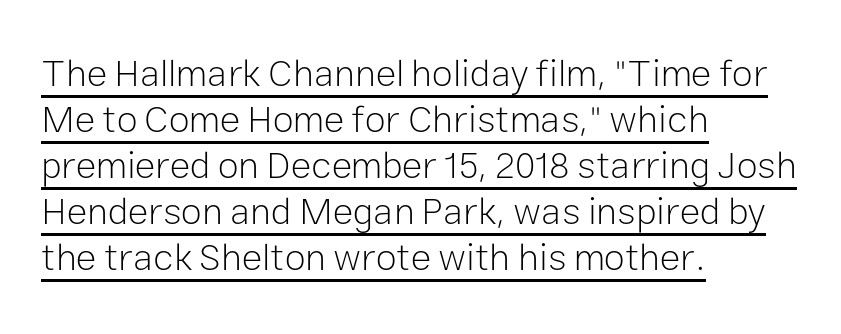
The image shows 38 px light sans-serif type, upright; set left-aligned, line spacing 1.21x, normal letter spacing, underlined; low stroke contrast and a medium x-height.
